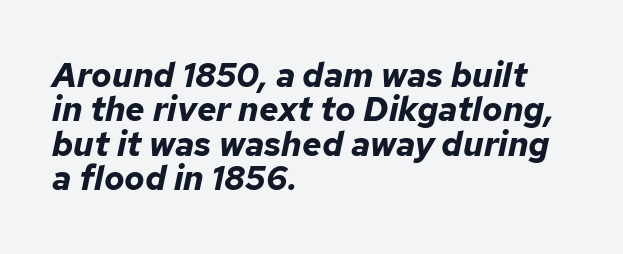
Q: Is the text bold? A: Yes.
Q: Is the text italic (slanted)? A: Yes, it leans right by about 12 degrees.
Q: Is the text underlined? A: No.
Q: How is the paragraph aligned? A: Left-aligned.
Q: Is the spacing between letters normal or unusually wide? A: Normal.
Q: Is the spacing between lines tight, normal or loose? A: Tight.
Q: Width (condensed, normal, or wide)? A: Normal.
Q: Stroke contrast? A: Low.
Q: x-height? A: Medium.
Q: Monospaced? A: No.
